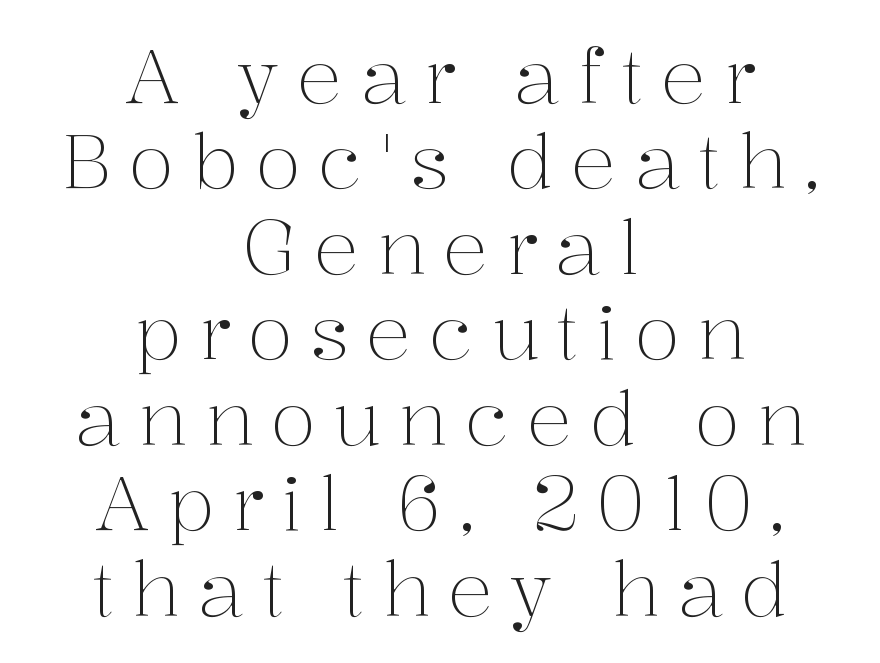
Q: Is the text bold? A: No.
Q: Is the text italic (slanted)? A: No, it is upright.
Q: Is the typeface a serif or a sans-serif typeface? A: Serif.
Q: Is the text underlined? A: No.
Q: How is the paragraph aligned? A: Centered.
Q: Is the spacing between letters normal or unusually wide? A: Unusually wide.
Q: Is the spacing between lines tight, normal or loose? A: Tight.
Q: Width (condensed, normal, or wide)? A: Normal.
Q: Stroke contrast? A: Medium.
Q: x-height? A: Medium.
Q: Monospaced? A: No.
